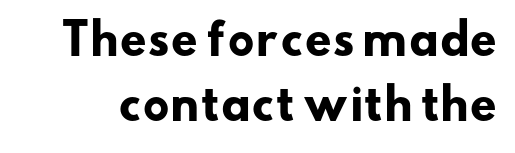
{"serif": "no", "bold": "yes", "weight": "heavy", "width": "wide", "stroke_contrast": "low", "x_height": "small", "monospaced": "no", "underline": "no", "line_spacing": "normal", "line_spacing_ratio": 1.55, "letter_spacing": "normal", "letter_spacing_em": 0.0, "glyph_px": 42}
